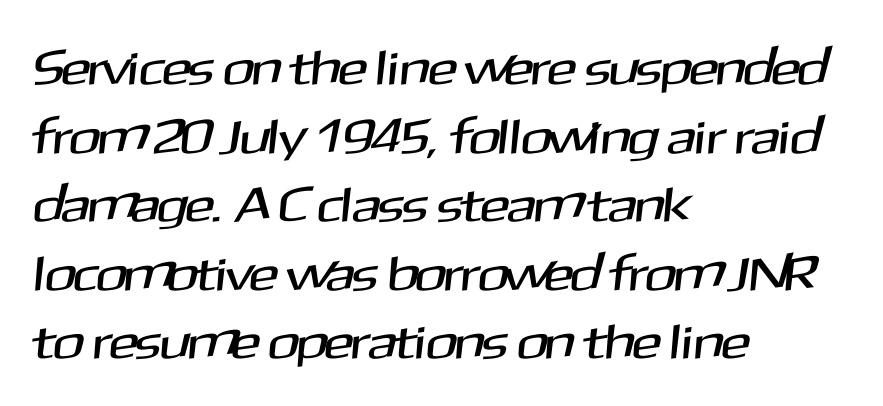
Q: Is the typeface a serif or a sans-serif typeface? A: Sans-serif.
Q: Is the text underlined? A: No.
Q: How is the paragraph aligned? A: Left-aligned.
Q: Is the spacing between letters normal or unusually wide? A: Normal.
Q: Is the spacing between lines tight, normal or loose? A: Normal.
Q: Width (condensed, normal, or wide)? A: Normal.
Q: Stroke contrast? A: Medium.
Q: x-height? A: Medium.
Q: Monospaced? A: No.
